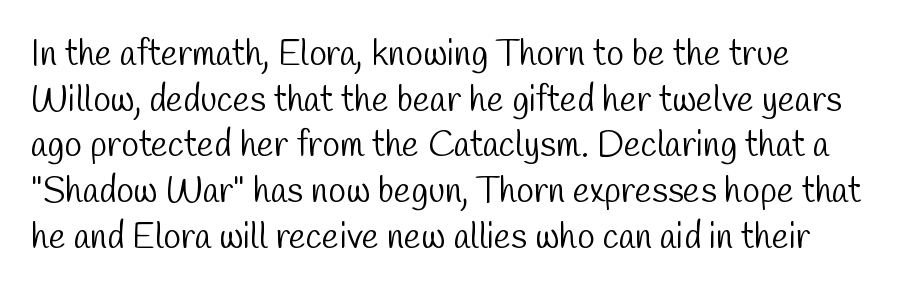
{"serif": "no", "bold": "no", "weight": "light", "width": "condensed", "stroke_contrast": "low", "x_height": "medium", "monospaced": "no", "underline": "no", "align": "left", "line_spacing": "normal", "line_spacing_ratio": 1.27, "letter_spacing": "normal", "letter_spacing_em": 0.0, "glyph_px": 36}
